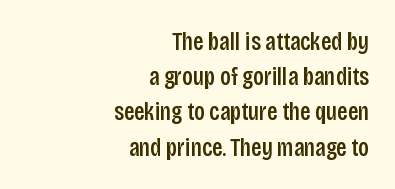
Q: Is the text italic (slanted)? A: No, it is upright.
Q: Is the text underlined? A: No.
Q: How is the paragraph aligned? A: Right-aligned.
Q: Is the spacing between letters normal or unusually wide? A: Normal.
Q: Is the spacing between lines tight, normal or loose? A: Normal.
